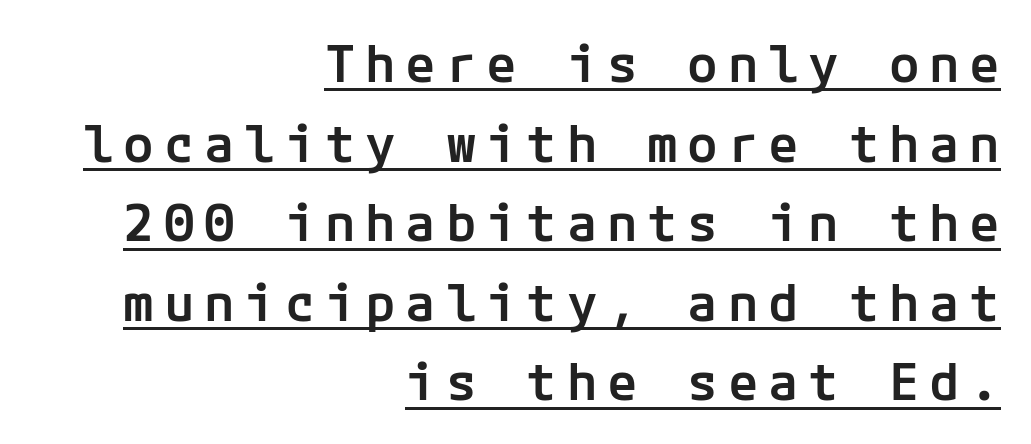
The image shows 51 px semibold sans-serif type, upright; set right-aligned, normal line spacing (1.56x), underlined; low stroke contrast and a medium x-height.
